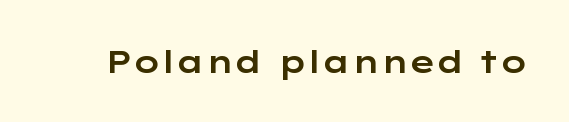
The image shows 32 px wide sans-serif type, upright; set normal letter spacing, not underlined; low stroke contrast and a medium x-height.
